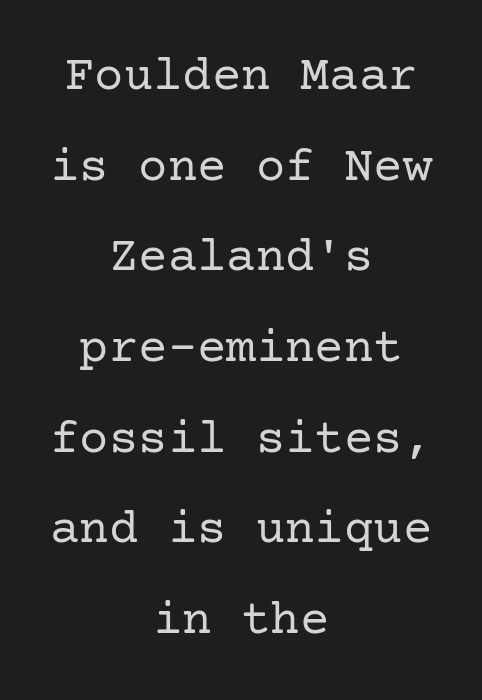
{"serif": "yes", "italic": "no", "bold": "no", "weight": "regular", "width": "normal", "stroke_contrast": "low", "x_height": "medium", "underline": "no", "align": "center", "line_spacing_ratio": 1.85, "letter_spacing": "normal", "letter_spacing_em": 0.0, "glyph_px": 49}
